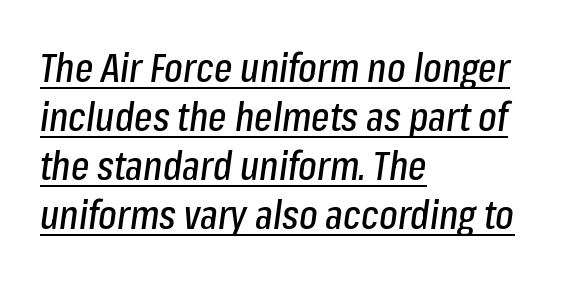
The image shows 39 px condensed type, italic (leaning right); set left-aligned, normal line spacing (1.26x), normal letter spacing, underlined; low stroke contrast and a medium x-height.
